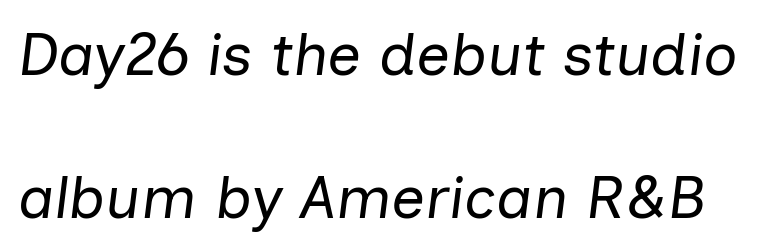
{"italic": "yes", "lean": "right", "slant_degrees": 7, "bold": "no", "weight": "regular", "width": "normal", "stroke_contrast": "low", "x_height": "medium", "monospaced": "no", "underline": "no", "line_spacing": "loose", "line_spacing_ratio": 2.39, "letter_spacing": "normal", "letter_spacing_em": 0.0, "glyph_px": 60}
